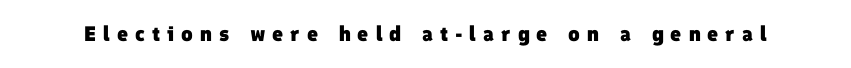
Pretty heavy lettering here — definitely bold. The horizontal fit of the characters is loose and conspicuously gappy. No word sits above an underline.
